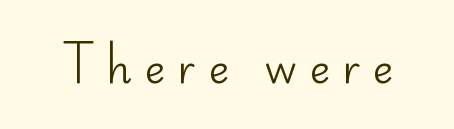
The image shows 39 px regular-weight sans-serif type, upright; set unusually wide letter spacing (+0.32 em), not underlined; low stroke contrast and a small x-height.
